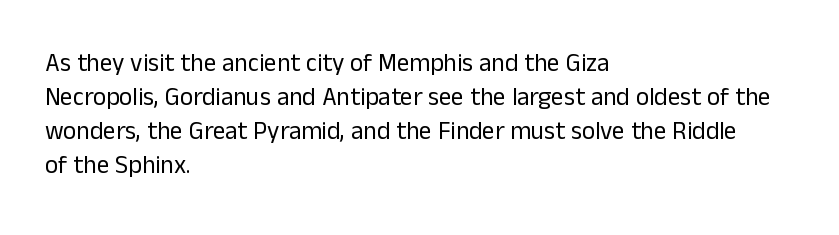
The image shows 25 px text type, upright; set left-aligned, normal line spacing (1.36x), normal letter spacing, not underlined.
